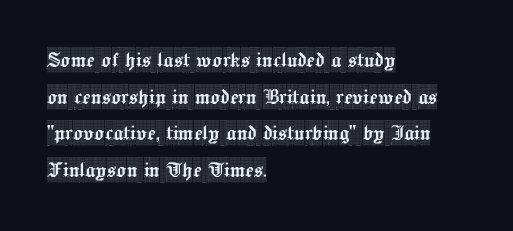
The letters stand straight up with perfectly vertical stems. The tracking reads as untouched default to a designer's eye. Vertical spacing — default. All the whitespace from short lines collects on the right. Bare-footed words on every line.
